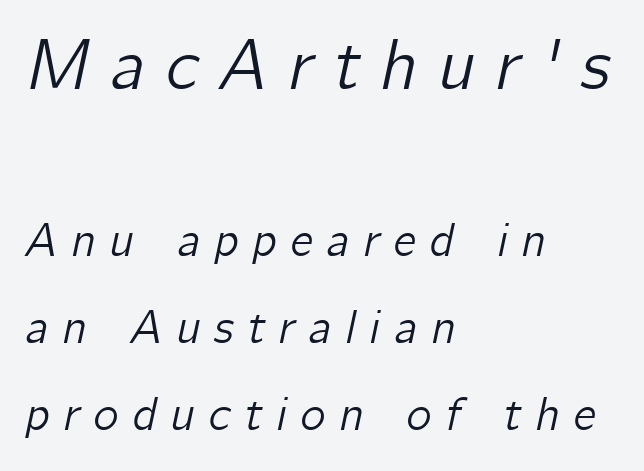
{"italic": "yes", "lean": "right", "slant_degrees": 12, "width": "normal", "stroke_contrast": "low", "x_height": "medium", "monospaced": "no", "underline": "no", "align": "left", "line_spacing_ratio": 1.82, "letter_spacing": "wide", "letter_spacing_em": 0.28, "larger_block": "first", "size_ratio": 1.5, "glyph_px": 72}
